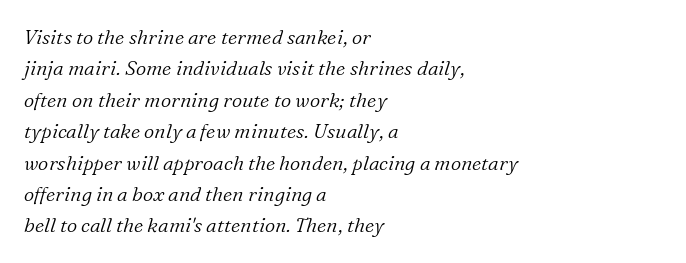
Q: Is the text bold? A: No.
Q: Is the text italic (slanted)? A: Yes, it leans right by about 16 degrees.
Q: Is the text underlined? A: No.
Q: How is the paragraph aligned? A: Left-aligned.
Q: Is the spacing between letters normal or unusually wide? A: Normal.
Q: Is the spacing between lines tight, normal or loose? A: Normal.
